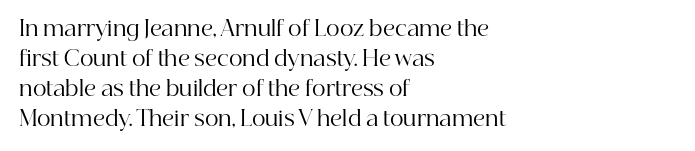
The image shows 21 px text type, upright; set left-aligned, normal line spacing (1.43x), normal letter spacing, not underlined.
